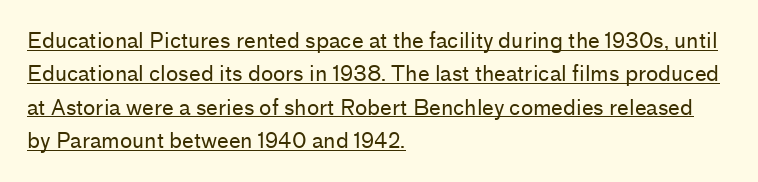
{"italic": "no", "bold": "no", "underline": "yes", "align": "left", "line_spacing": "normal", "line_spacing_ratio": 1.59, "letter_spacing": "normal", "letter_spacing_em": 0.0, "glyph_px": 21}
